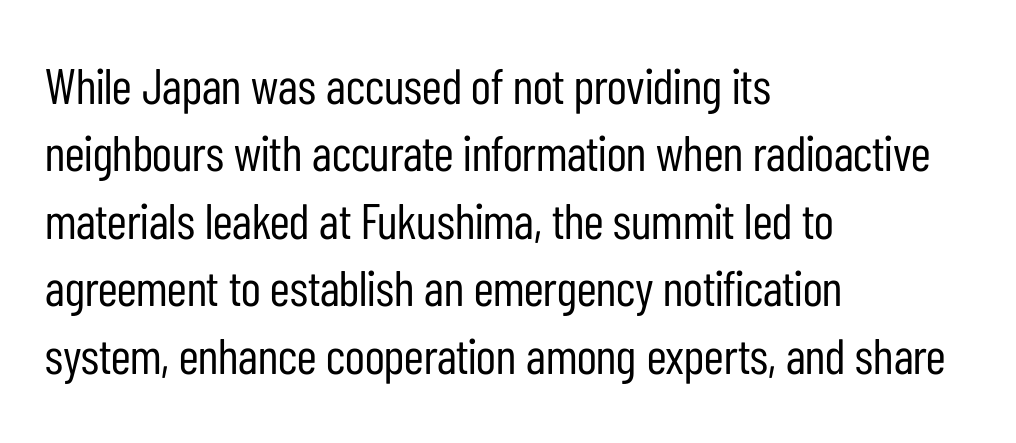
{"serif": "no", "italic": "no", "bold": "no", "weight": "regular", "width": "condensed", "stroke_contrast": "low", "x_height": "medium", "monospaced": "no", "underline": "no", "align": "left", "line_spacing": "normal", "line_spacing_ratio": 1.35, "letter_spacing": "normal", "letter_spacing_em": 0.0, "glyph_px": 50}
